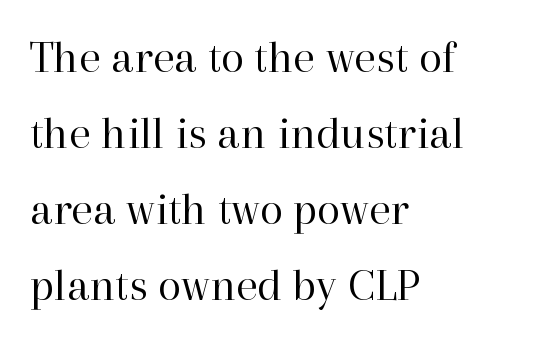
Q: Is the text bold? A: No.
Q: Is the text italic (slanted)? A: No, it is upright.
Q: Is the typeface a serif or a sans-serif typeface? A: Serif.
Q: Is the text underlined? A: No.
Q: How is the paragraph aligned? A: Left-aligned.
Q: Is the spacing between letters normal or unusually wide? A: Normal.
Q: Is the spacing between lines tight, normal or loose? A: Normal.
Q: Width (condensed, normal, or wide)? A: Normal.
Q: Stroke contrast? A: High.
Q: x-height? A: Medium.
Q: Monospaced? A: No.
